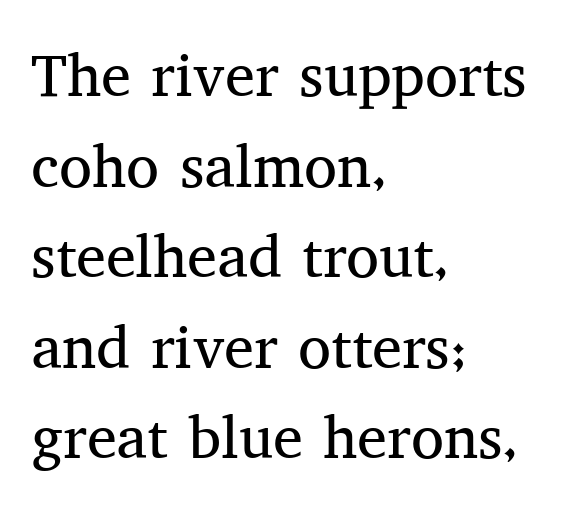
{"serif": "yes", "italic": "no", "bold": "no", "weight": "regular", "width": "normal", "stroke_contrast": "medium", "x_height": "medium", "monospaced": "no", "underline": "no", "align": "left", "line_spacing": "normal", "line_spacing_ratio": 1.51, "letter_spacing": "normal", "letter_spacing_em": 0.0, "glyph_px": 60}
